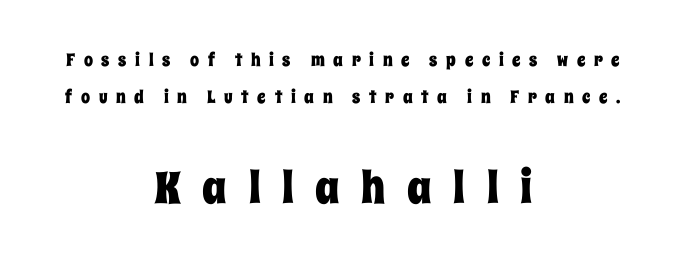
Q: Is the text italic (slanted)? A: No, it is upright.
Q: Is the text underlined? A: No.
Q: How is the paragraph aligned? A: Centered.
Q: Is the spacing between letters normal or unusually wide? A: Unusually wide.
Q: Is the spacing between lines tight, normal or loose? A: Loose.
Q: Which block of text is set in a larger size, the first (top) or the second (bottom)? A: The second (bottom) one.
Q: Width (condensed, normal, or wide)? A: Condensed.
Q: Stroke contrast? A: Low.
Q: x-height? A: Large.
Q: Monospaced? A: No.
